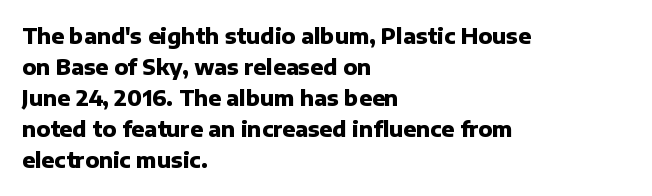
These lines keep a tight, regular rhythm from letter to letter. The typesetting leans heavy: a genuine bold. Line beginnings align vertically; line endings do not. If you drew a line through each stem, it would be perfectly vertical. Letters rest on an invisible, unmarked baseline.
